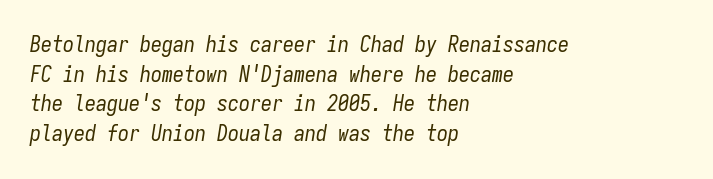
{"italic": "yes", "lean": "right", "slant_degrees": 9, "bold": "no", "underline": "no", "align": "left", "line_spacing": "normal", "line_spacing_ratio": 1.35, "letter_spacing": "normal", "letter_spacing_em": 0.0, "glyph_px": 22}
